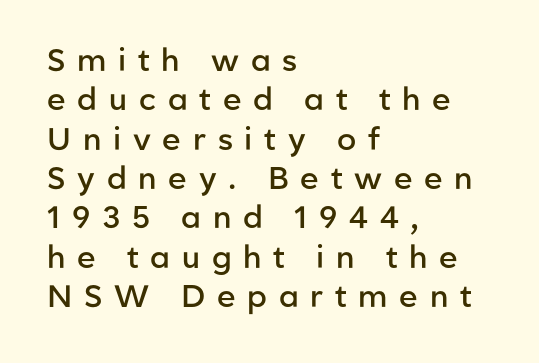
The image shows 31 px semibold sans-serif type, upright; set left-aligned, normal line spacing (1.27x), unusually wide letter spacing (+0.38 em), not underlined; low stroke contrast and a medium x-height.
